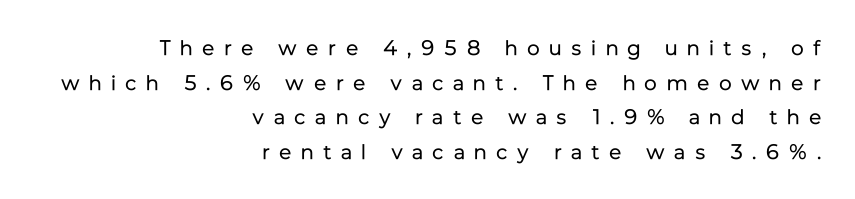
The image shows 21 px text type, upright; set right-aligned, normal line spacing (1.65x), unusually wide letter spacing (+0.46 em), not underlined.
